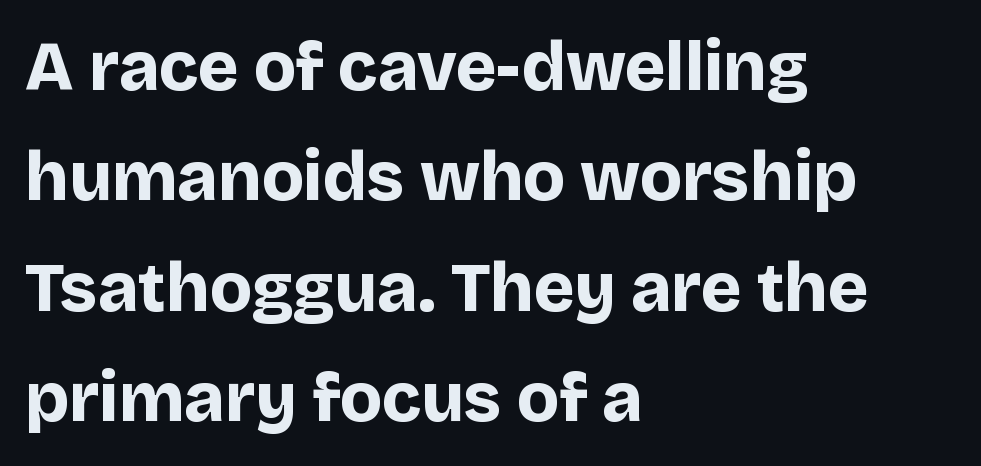
Q: Is the text bold? A: Yes.
Q: Is the text italic (slanted)? A: No, it is upright.
Q: Is the typeface a serif or a sans-serif typeface? A: Sans-serif.
Q: Is the text underlined? A: No.
Q: How is the paragraph aligned? A: Left-aligned.
Q: Is the spacing between letters normal or unusually wide? A: Normal.
Q: Is the spacing between lines tight, normal or loose? A: Normal.
Q: Width (condensed, normal, or wide)? A: Normal.
Q: Stroke contrast? A: Low.
Q: x-height? A: Large.
Q: Monospaced? A: No.
